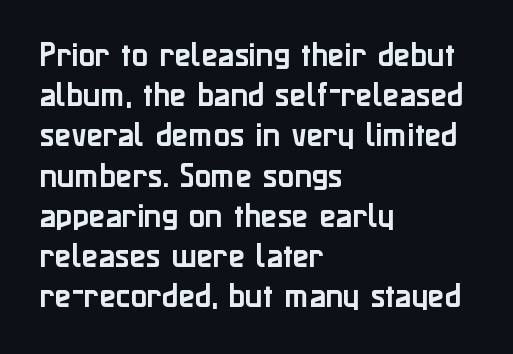
Q: Is the text italic (slanted)? A: No, it is upright.
Q: Is the text underlined? A: No.
Q: How is the paragraph aligned? A: Left-aligned.
Q: Is the spacing between letters normal or unusually wide? A: Normal.
Q: Is the spacing between lines tight, normal or loose? A: Normal.
